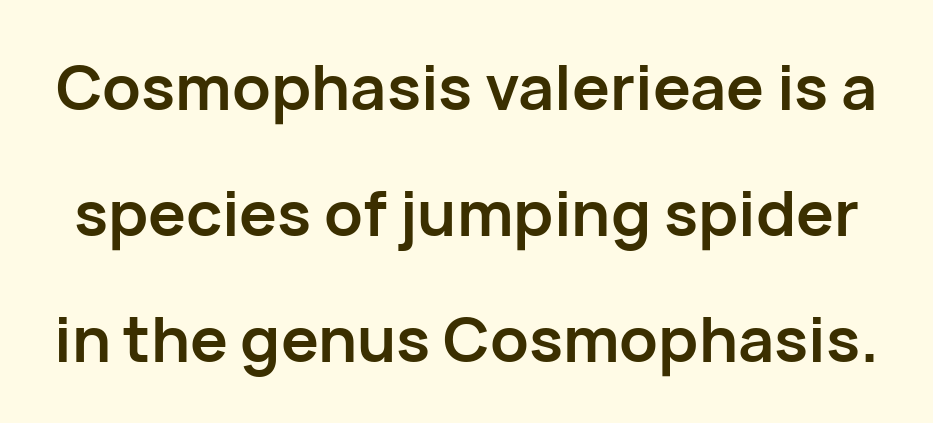
The image shows 63 px semibold sans-serif type, upright; set loose line spacing (2.0x), normal letter spacing, not underlined; low stroke contrast and a medium x-height.
